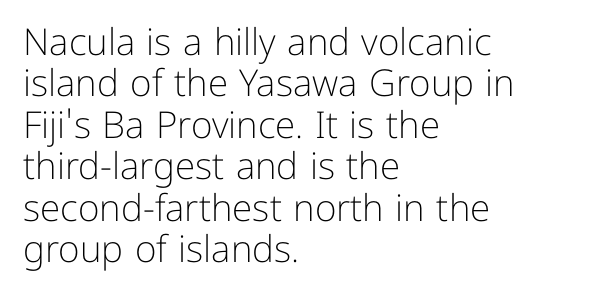
The image shows 37 px light sans-serif type, upright; set left-aligned, tight line spacing (1.12x), normal letter spacing, not underlined; low stroke contrast and a medium x-height.
